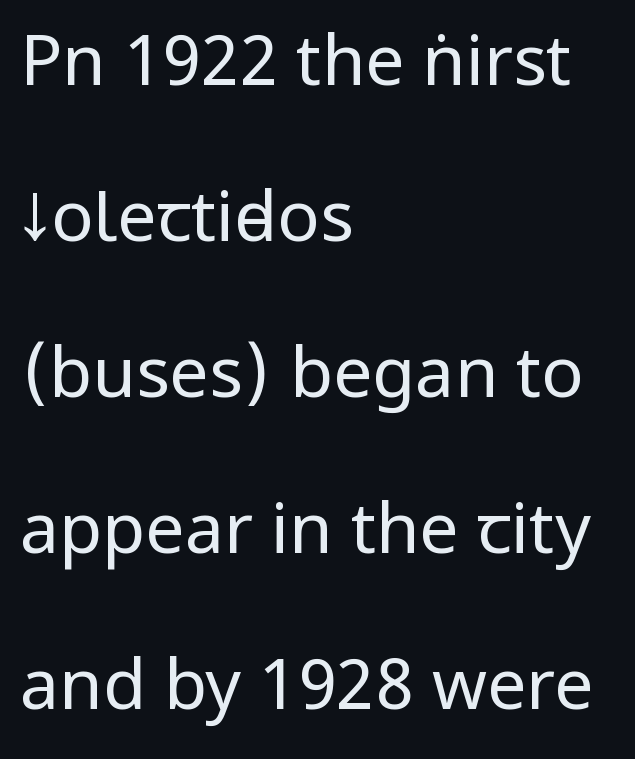
{"serif": "no", "italic": "no", "bold": "no", "weight": "regular", "width": "condensed", "stroke_contrast": "low", "x_height": "large", "monospaced": "no", "underline": "no", "align": "left", "line_spacing": "loose", "line_spacing_ratio": 2.23, "letter_spacing": "normal", "letter_spacing_em": 0.0, "glyph_px": 70}
